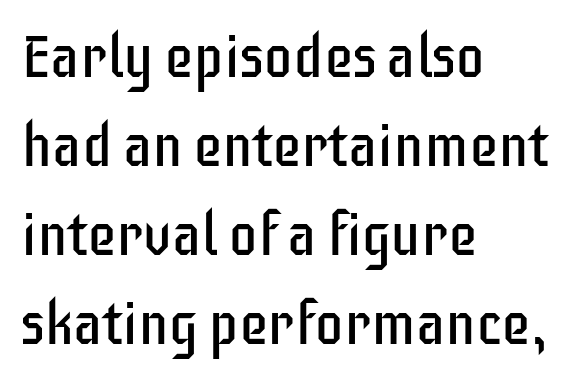
Q: Is the text bold? A: No.
Q: Is the text italic (slanted)? A: No, it is upright.
Q: Is the typeface a serif or a sans-serif typeface? A: Sans-serif.
Q: Is the text underlined? A: No.
Q: How is the paragraph aligned? A: Left-aligned.
Q: Is the spacing between letters normal or unusually wide? A: Normal.
Q: Is the spacing between lines tight, normal or loose? A: Normal.
Q: Width (condensed, normal, or wide)? A: Condensed.
Q: Stroke contrast? A: Low.
Q: x-height? A: Large.
Q: Monospaced? A: No.
